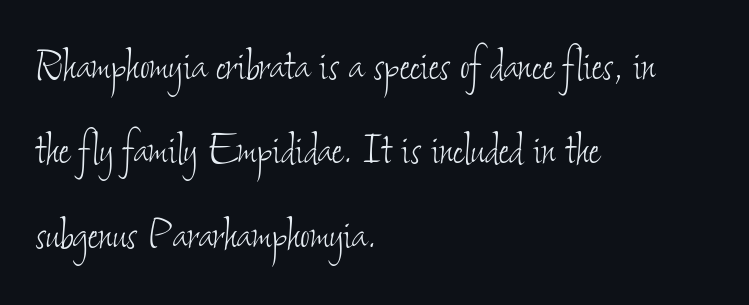
Q: Is the text bold? A: No.
Q: Is the text underlined? A: No.
Q: How is the paragraph aligned? A: Left-aligned.
Q: Is the spacing between letters normal or unusually wide? A: Normal.
Q: Is the spacing between lines tight, normal or loose? A: Normal.
Q: Width (condensed, normal, or wide)? A: Condensed.
Q: Stroke contrast? A: Low.
Q: x-height? A: Small.
Q: Monospaced? A: No.
